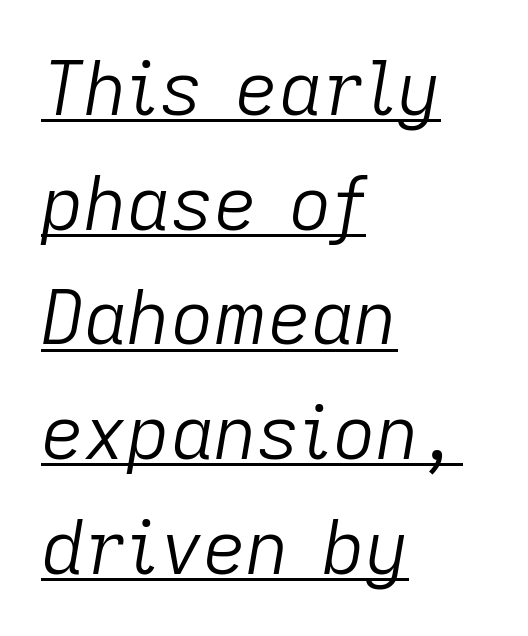
Q: Is the text bold? A: No.
Q: Is the text italic (slanted)? A: Yes, it leans right by about 9 degrees.
Q: Is the text underlined? A: Yes.
Q: How is the paragraph aligned? A: Left-aligned.
Q: Is the spacing between letters normal or unusually wide? A: Normal.
Q: Is the spacing between lines tight, normal or loose? A: Normal.
Q: Width (condensed, normal, or wide)? A: Normal.
Q: Stroke contrast? A: Low.
Q: x-height? A: Medium.
Q: Monospaced? A: No.
